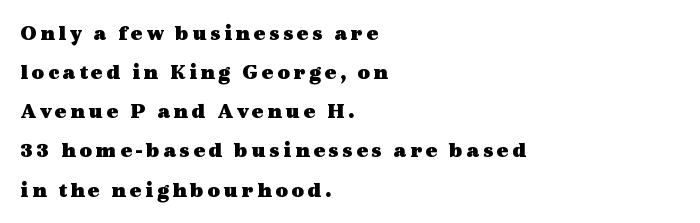
The image shows 22 px bold type, upright; set left-aligned, line spacing 1.78x, not underlined.
